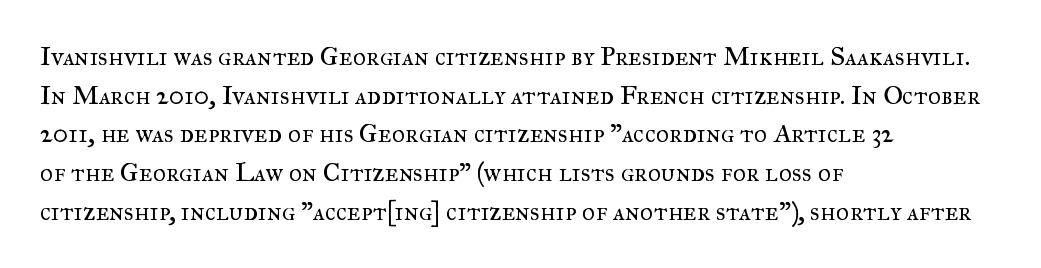
Q: Is the text bold? A: No.
Q: Is the text italic (slanted)? A: No, it is upright.
Q: Is the text underlined? A: No.
Q: How is the paragraph aligned? A: Left-aligned.
Q: Is the spacing between letters normal or unusually wide? A: Normal.
Q: Is the spacing between lines tight, normal or loose? A: Normal.
